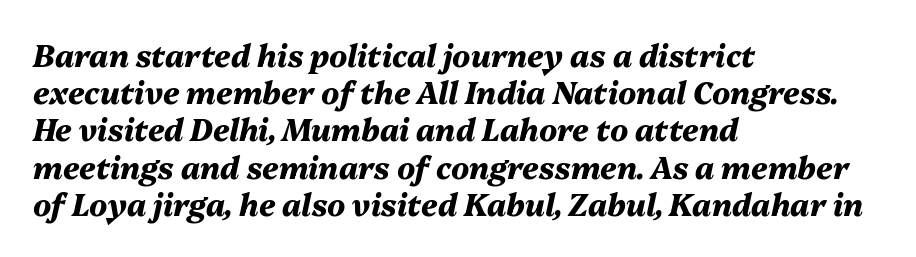
Q: Is the text bold? A: Yes.
Q: Is the text italic (slanted)? A: Yes, it leans right by about 13 degrees.
Q: Is the text underlined? A: No.
Q: How is the paragraph aligned? A: Left-aligned.
Q: Is the spacing between letters normal or unusually wide? A: Normal.
Q: Width (condensed, normal, or wide)? A: Normal.
Q: Stroke contrast? A: Medium.
Q: x-height? A: Medium.
Q: Monospaced? A: No.
